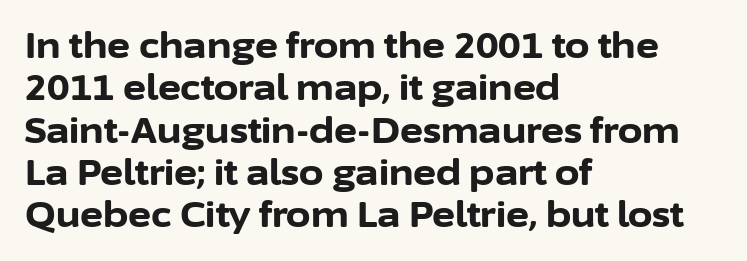
The image shows 35 px bold sans-serif type, upright; set left-aligned, line spacing 1.21x, normal letter spacing, not underlined; low stroke contrast and a medium x-height.
